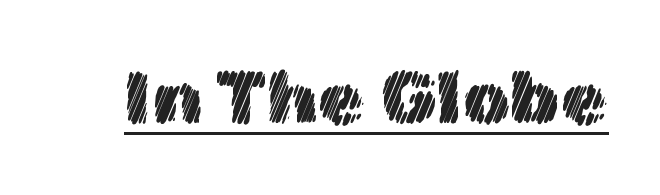
The image shows 76 px text type, upright; set normal letter spacing, underlined; a medium x-height.
